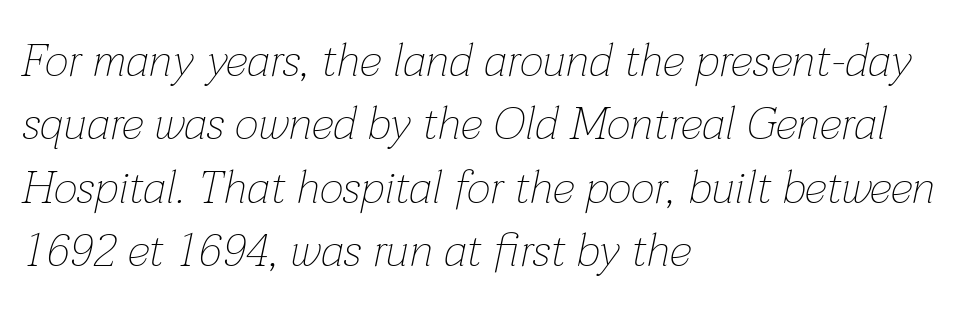
{"italic": "yes", "lean": "right", "slant_degrees": 12, "bold": "no", "weight": "thin", "width": "normal", "stroke_contrast": "low", "x_height": "medium", "monospaced": "no", "underline": "no", "align": "left", "line_spacing": "normal", "line_spacing_ratio": 1.38, "letter_spacing": "normal", "letter_spacing_em": 0.0, "glyph_px": 46}
